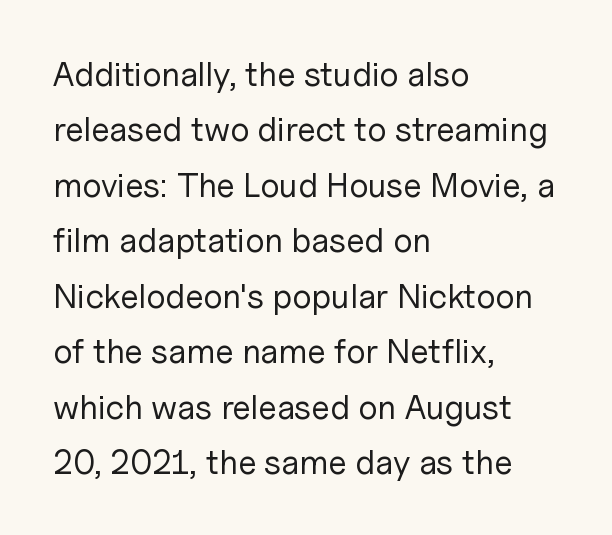
Does the lettering tilt? It doesn't — this is upright. Regarding serifs, this sample does without them. No chunkiness to these letters — they're not bold. How are the letters spaced? Ordinarily, with no added tracking. Is this a fixed-width face? No — the glyphs have proportional, varying widths.
